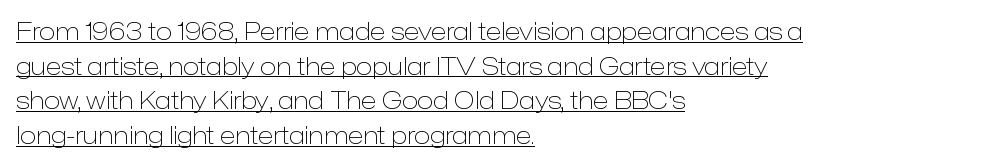
{"italic": "no", "bold": "no", "underline": "yes", "align": "left", "line_spacing": "normal", "line_spacing_ratio": 1.44, "letter_spacing": "normal", "letter_spacing_em": 0.0, "glyph_px": 24}
